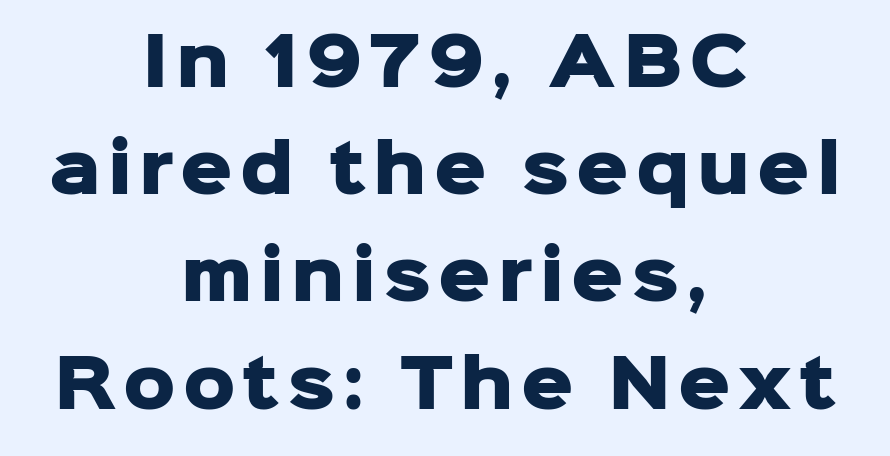
You can tell it's not italic because the verticals are truly vertical. Quick note: underline off. Rows of type keep a routine distance in the vertical direction. Students, this is bold: see how much ink each stroke carries. Is this a sans? Yes — the strokes have no serifs.
